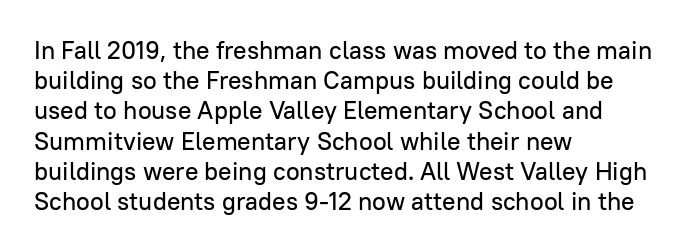
{"italic": "no", "underline": "no", "align": "left", "line_spacing_ratio": 1.21, "letter_spacing": "normal", "letter_spacing_em": 0.0, "glyph_px": 25}
